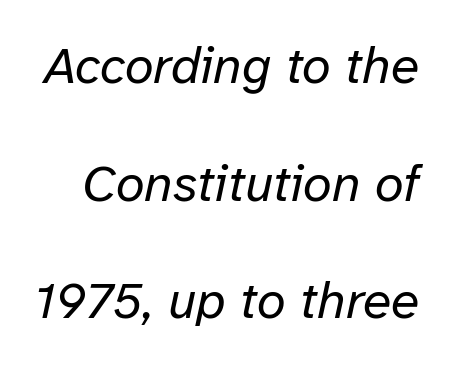
The weight would be labelled regular, book, light, or lighter still. Summary of vertical rhythm: relaxed, with wide interline spacing. Characters follow at the spacing the type designer built in. Quick note: underline off.
